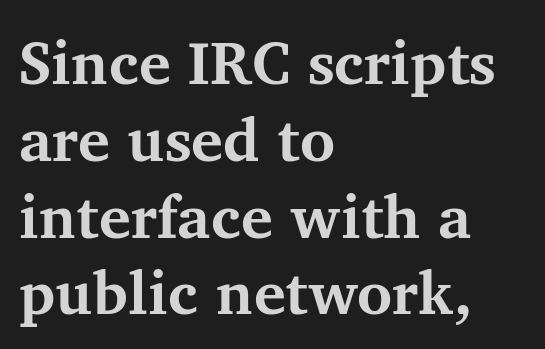
{"serif": "yes", "italic": "no", "bold": "yes", "weight": "bold", "width": "normal", "stroke_contrast": "medium", "x_height": "medium", "monospaced": "no", "underline": "no", "align": "left", "line_spacing": "normal", "line_spacing_ratio": 1.28, "letter_spacing": "normal", "letter_spacing_em": 0.0, "glyph_px": 60}
